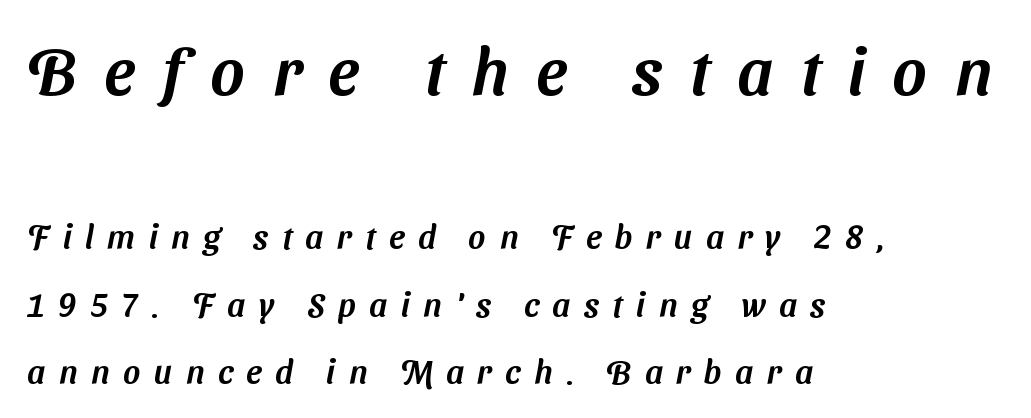
{"serif": "no", "width": "normal", "stroke_contrast": "medium", "x_height": "medium", "monospaced": "no", "underline": "no", "align": "left", "line_spacing": "loose", "line_spacing_ratio": 2.05, "letter_spacing": "wide", "letter_spacing_em": 0.41, "larger_block": "first", "size_ratio": 2.0, "glyph_px": 66}
